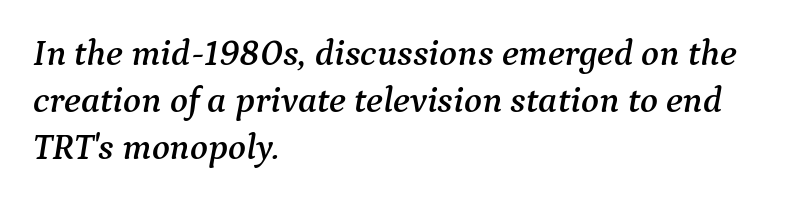
Q: Is the text italic (slanted)? A: Yes, it leans right by about 9 degrees.
Q: Is the typeface a serif or a sans-serif typeface? A: Serif.
Q: Is the text underlined? A: No.
Q: How is the paragraph aligned? A: Left-aligned.
Q: Is the spacing between letters normal or unusually wide? A: Normal.
Q: Is the spacing between lines tight, normal or loose? A: Normal.
Q: Width (condensed, normal, or wide)? A: Normal.
Q: Stroke contrast? A: Medium.
Q: x-height? A: Medium.
Q: Monospaced? A: No.
